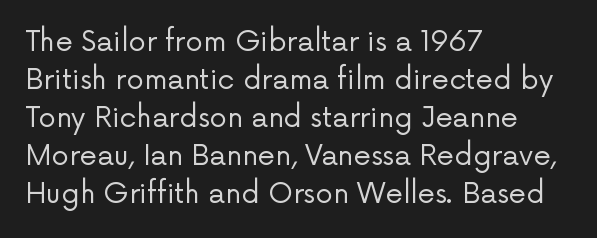
{"serif": "no", "italic": "no", "bold": "no", "weight": "regular", "width": "normal", "stroke_contrast": "low", "x_height": "medium", "monospaced": "no", "underline": "no", "align": "left", "line_spacing": "normal", "line_spacing_ratio": 1.36, "letter_spacing": "normal", "letter_spacing_em": 0.0, "glyph_px": 28}
